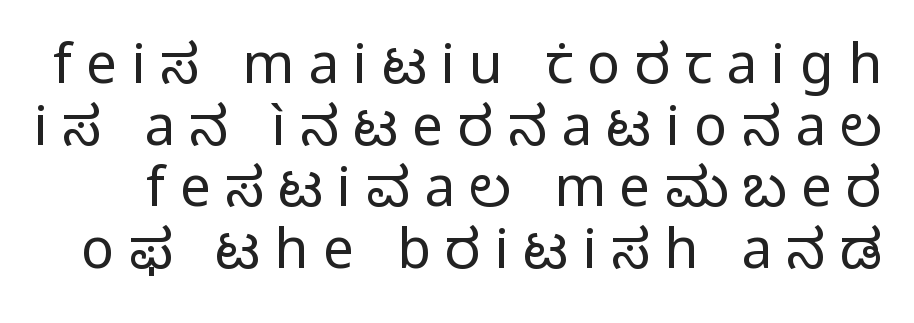
Q: Is the text bold? A: No.
Q: Is the text italic (slanted)? A: No, it is upright.
Q: Is the typeface a serif or a sans-serif typeface? A: Sans-serif.
Q: Is the text underlined? A: No.
Q: Is the spacing between letters normal or unusually wide? A: Unusually wide.
Q: Is the spacing between lines tight, normal or loose? A: Tight.
Q: Width (condensed, normal, or wide)? A: Normal.
Q: Stroke contrast? A: Low.
Q: x-height? A: Medium.
Q: Monospaced? A: No.
